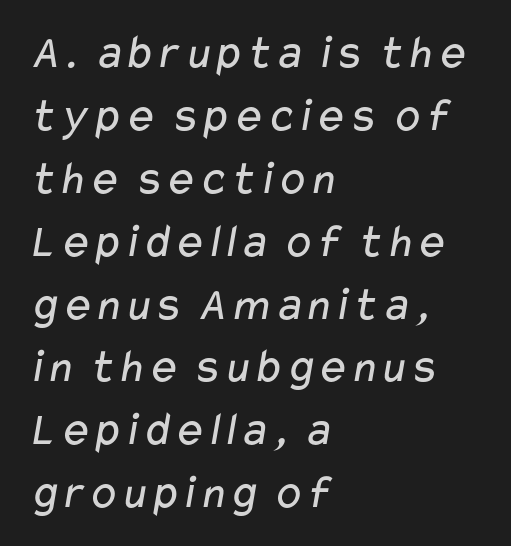
Words float on clear page, feet unadorned. Grotesque or geometric, the face here clearly has no serifs. Vertically, the passage feels balanced, rows spaced as you'd expect. The letterforms sit shoulder to shoulder at normal distance.
